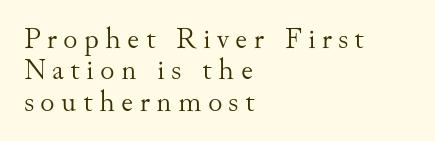
A clean baseline with only descenders dipping below it. This is roman type, the default non-slanted kind. Weight: not bold — regular or lighter. Glyph-to-glyph distance is far greater than everyday printed text. I'd call this a serif setting — the letters wear small feet.
